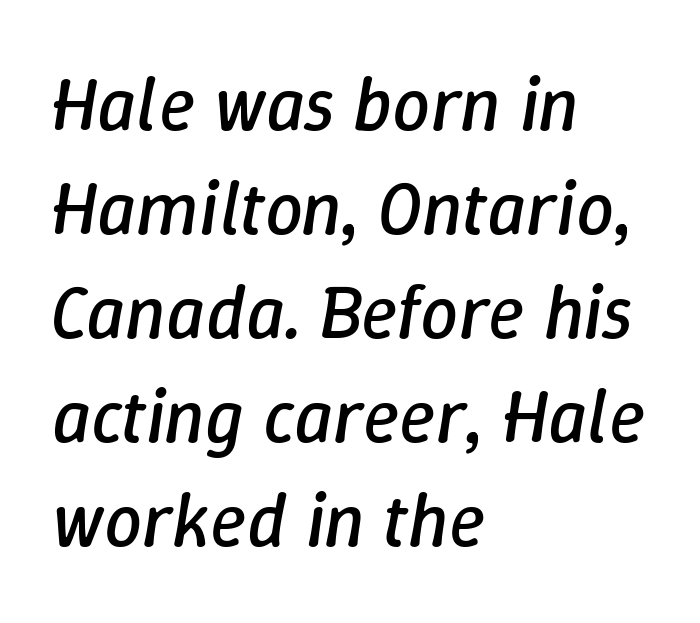
Q: Is the text bold? A: No.
Q: Is the text italic (slanted)? A: Yes, it leans right by about 9 degrees.
Q: Is the text underlined? A: No.
Q: How is the paragraph aligned? A: Left-aligned.
Q: Is the spacing between letters normal or unusually wide? A: Normal.
Q: Is the spacing between lines tight, normal or loose? A: Normal.
Q: Width (condensed, normal, or wide)? A: Normal.
Q: Stroke contrast? A: Low.
Q: x-height? A: Medium.
Q: Monospaced? A: No.
